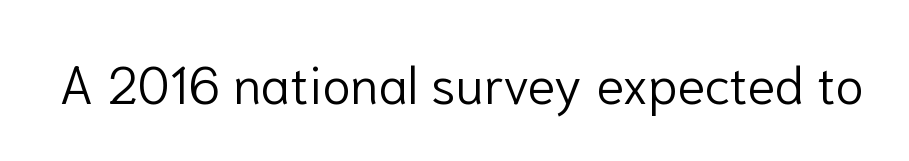
The image shows 52 px light sans-serif type, upright; set normal letter spacing, not underlined; low stroke contrast and a medium x-height.
